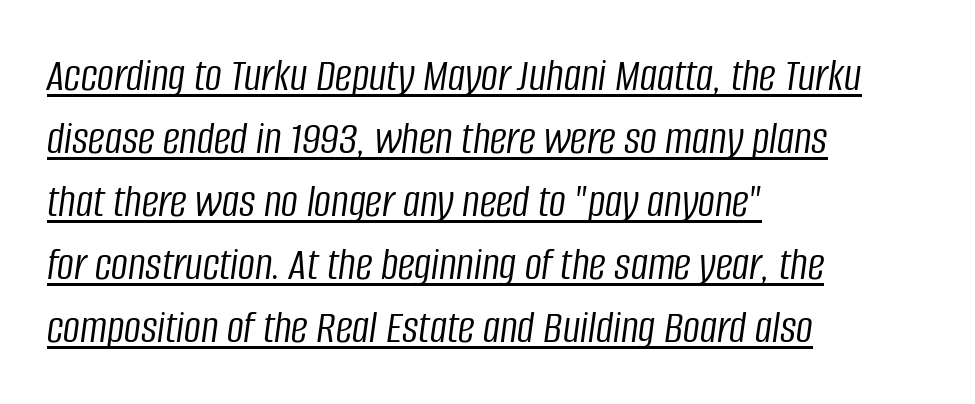
{"italic": "yes", "lean": "right", "slant_degrees": 8, "bold": "no", "weight": "light", "width": "condensed", "stroke_contrast": "low", "x_height": "large", "monospaced": "no", "underline": "yes", "align": "left", "line_spacing": "normal", "line_spacing_ratio": 1.34, "letter_spacing": "normal", "letter_spacing_em": 0.0, "glyph_px": 47}
